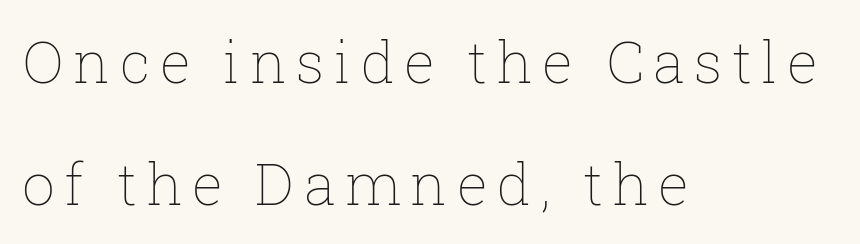
{"italic": "no", "bold": "no", "weight": "thin", "width": "normal", "stroke_contrast": "low", "x_height": "medium", "monospaced": "no", "underline": "no", "align": "left", "line_spacing": "loose", "line_spacing_ratio": 2.11, "glyph_px": 58}
